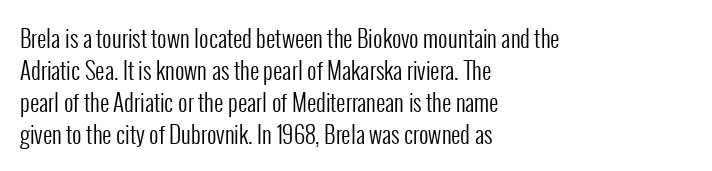
{"italic": "no", "bold": "no", "underline": "no", "align": "left", "line_spacing": "normal", "line_spacing_ratio": 1.39, "letter_spacing": "normal", "letter_spacing_em": 0.0, "glyph_px": 23}
